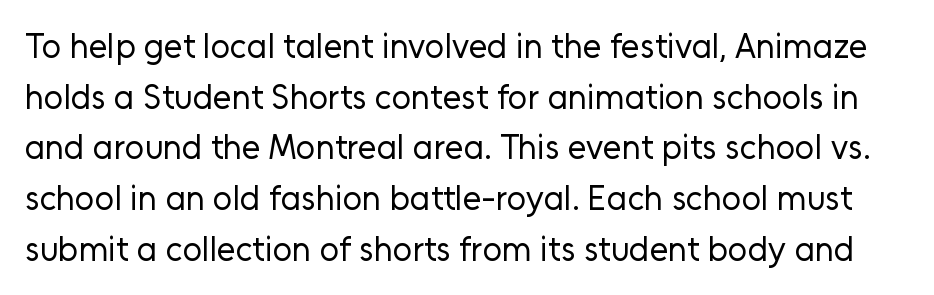
Honestly, the row spacing looks completely unremarkable. A quiet, ordinary-to-light weight characterises the typeface. Spacing verdict: proportional, widths tailored to each character. Beneath every word, the page is bare.
